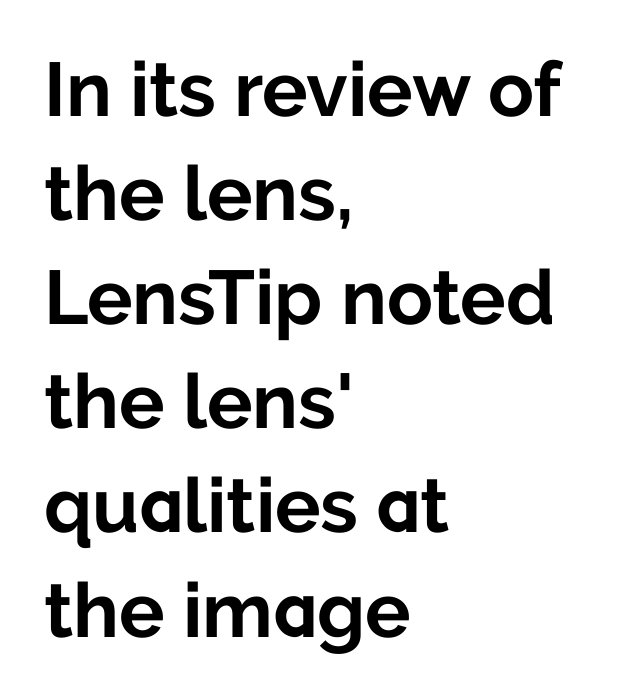
Q: Is the text bold? A: Yes.
Q: Is the text italic (slanted)? A: No, it is upright.
Q: Is the typeface a serif or a sans-serif typeface? A: Sans-serif.
Q: Is the text underlined? A: No.
Q: How is the paragraph aligned? A: Left-aligned.
Q: Is the spacing between letters normal or unusually wide? A: Normal.
Q: Is the spacing between lines tight, normal or loose? A: Normal.
Q: Width (condensed, normal, or wide)? A: Normal.
Q: Stroke contrast? A: Low.
Q: x-height? A: Medium.
Q: Monospaced? A: No.
